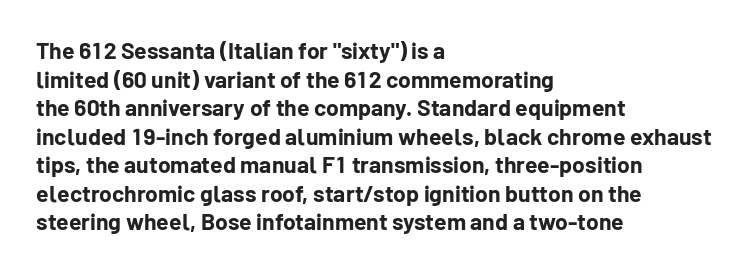
Every character sits straight up, as roman type does. Stroke thickness is high; the sample reads as a true bold. Inter-character spacing is left at the font's built-in metrics. Casual observation: everything's shoved over to the left. The specimen omits any rule beneath the text block's lines.
